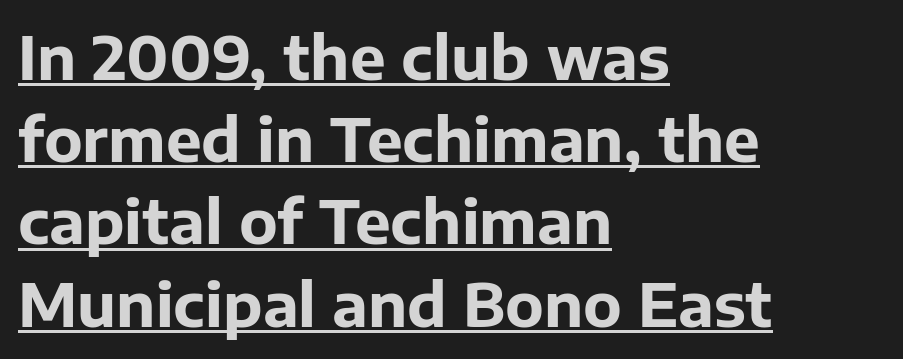
{"serif": "no", "italic": "no", "bold": "yes", "weight": "bold", "width": "normal", "stroke_contrast": "low", "x_height": "medium", "monospaced": "no", "underline": "yes", "align": "left", "line_spacing": "normal", "line_spacing_ratio": 1.37, "letter_spacing": "normal", "letter_spacing_em": 0.0, "glyph_px": 60}
